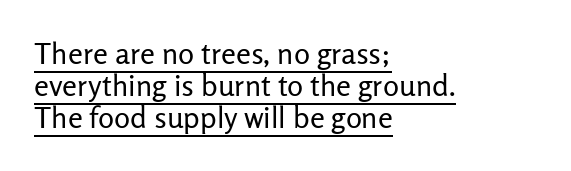
The image shows 30 px regular-weight sans-serif type, upright; set left-aligned, tight line spacing (1.07x), normal letter spacing, underlined; low stroke contrast and a medium x-height.
